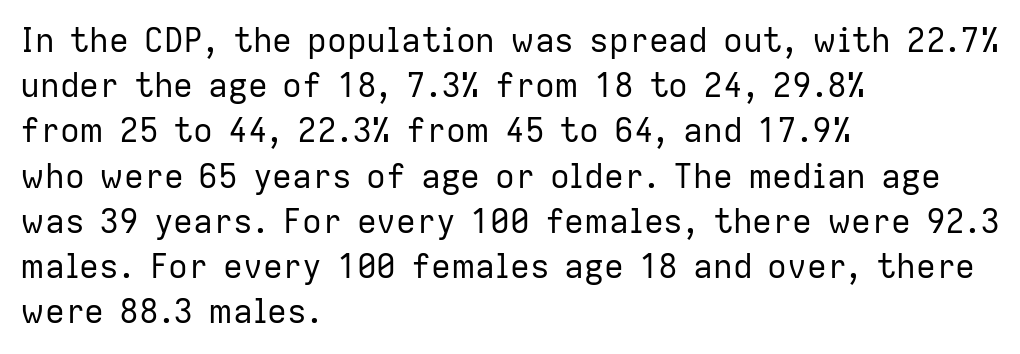
Q: Is the text bold? A: No.
Q: Is the text italic (slanted)? A: No, it is upright.
Q: Is the typeface a serif or a sans-serif typeface? A: Sans-serif.
Q: Is the text underlined? A: No.
Q: How is the paragraph aligned? A: Left-aligned.
Q: Is the spacing between letters normal or unusually wide? A: Normal.
Q: Is the spacing between lines tight, normal or loose? A: Normal.
Q: Width (condensed, normal, or wide)? A: Normal.
Q: Stroke contrast? A: Low.
Q: x-height? A: Medium.
Q: Monospaced? A: No.
